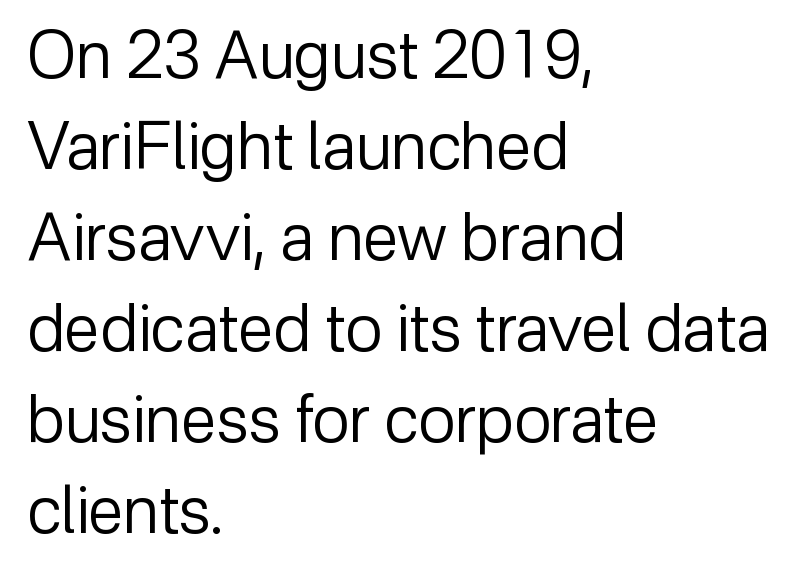
{"serif": "no", "italic": "no", "bold": "no", "weight": "regular", "width": "normal", "stroke_contrast": "low", "x_height": "medium", "monospaced": "no", "underline": "no", "align": "left", "line_spacing": "normal", "line_spacing_ratio": 1.4, "letter_spacing": "normal", "letter_spacing_em": 0.0, "glyph_px": 65}
